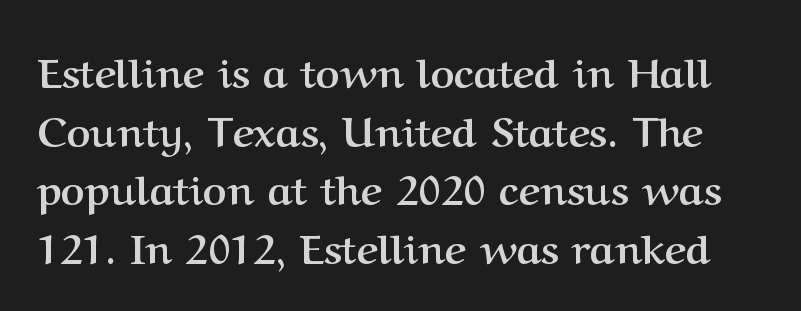
Q: Is the text bold? A: Yes.
Q: Is the text italic (slanted)? A: No, it is upright.
Q: Is the typeface a serif or a sans-serif typeface? A: Serif.
Q: Is the text underlined? A: No.
Q: Is the spacing between letters normal or unusually wide? A: Normal.
Q: Is the spacing between lines tight, normal or loose? A: Normal.
Q: Width (condensed, normal, or wide)? A: Normal.
Q: Stroke contrast? A: Medium.
Q: x-height? A: Medium.
Q: Monospaced? A: No.
